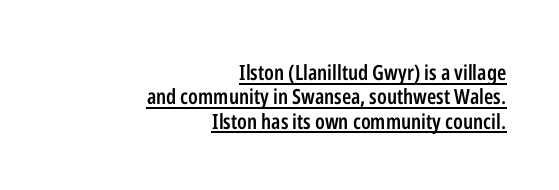
{"italic": "no", "bold": "semi", "underline": "yes", "align": "right", "line_spacing_ratio": 1.16, "letter_spacing": "normal", "letter_spacing_em": 0.0, "glyph_px": 21}
